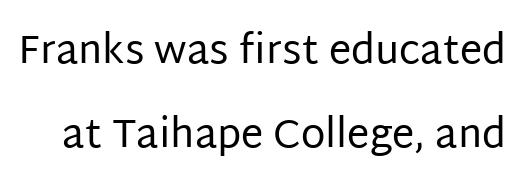
{"serif": "no", "italic": "no", "bold": "no", "weight": "regular", "width": "normal", "stroke_contrast": "low", "x_height": "large", "monospaced": "no", "underline": "no", "line_spacing": "loose", "line_spacing_ratio": 2.11, "letter_spacing": "normal", "letter_spacing_em": 0.0, "glyph_px": 40}
